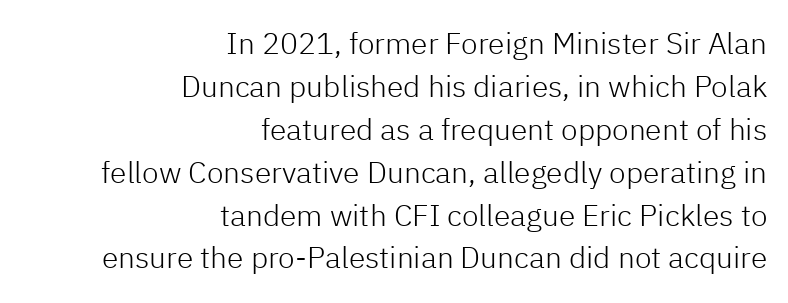
Q: Is the text bold? A: No.
Q: Is the text italic (slanted)? A: No, it is upright.
Q: Is the typeface a serif or a sans-serif typeface? A: Sans-serif.
Q: Is the text underlined? A: No.
Q: How is the paragraph aligned? A: Right-aligned.
Q: Is the spacing between letters normal or unusually wide? A: Normal.
Q: Is the spacing between lines tight, normal or loose? A: Normal.
Q: Width (condensed, normal, or wide)? A: Normal.
Q: Stroke contrast? A: Low.
Q: x-height? A: Medium.
Q: Monospaced? A: No.
